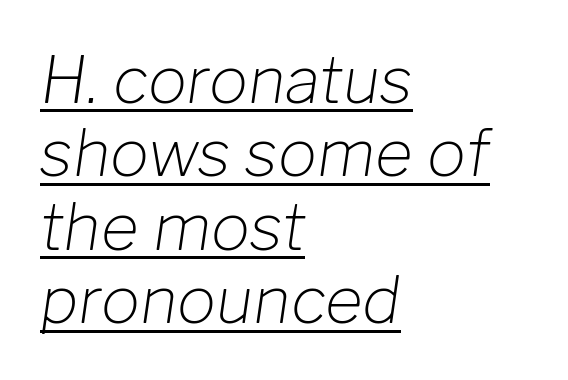
The image shows 65 px light type, italic (leaning right); set left-aligned, tight line spacing (1.13x), normal letter spacing, underlined; low stroke contrast and a medium x-height.
